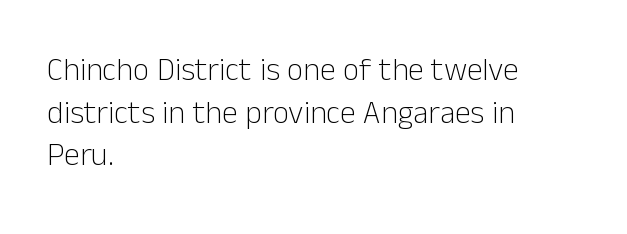
{"serif": "no", "italic": "no", "bold": "no", "weight": "light", "width": "normal", "stroke_contrast": "low", "x_height": "medium", "monospaced": "no", "underline": "no", "align": "left", "line_spacing": "normal", "line_spacing_ratio": 1.33, "letter_spacing": "normal", "letter_spacing_em": 0.0, "glyph_px": 32}
